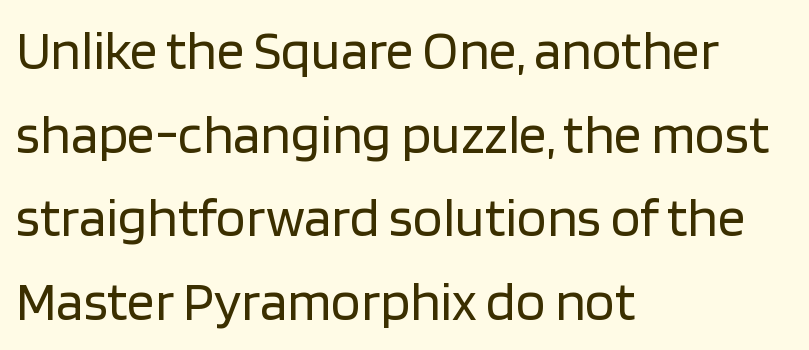
{"serif": "no", "italic": "no", "bold": "no", "weight": "regular", "width": "normal", "stroke_contrast": "low", "x_height": "large", "monospaced": "no", "underline": "no", "align": "left", "line_spacing": "normal", "line_spacing_ratio": 1.52, "letter_spacing": "normal", "letter_spacing_em": 0.0, "glyph_px": 55}
